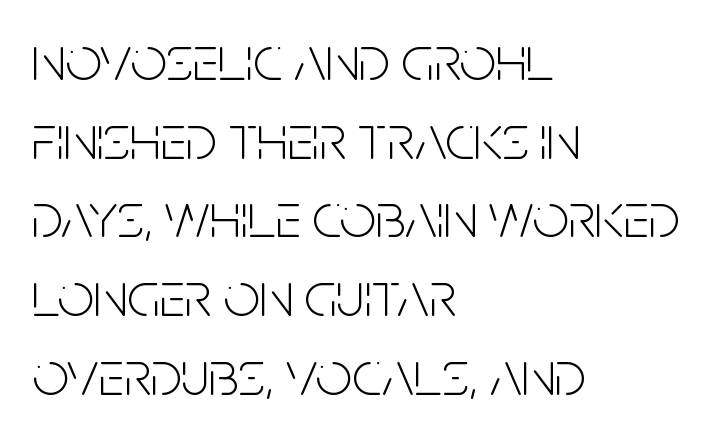
Just letters on the line, the space beneath them empty. These lines were composed using upright roman letters. These lines are set flush left with a ragged right edge. The characters display no serif detailing; their extremities are plain. The letters advance in unequal steps, a hallmark of proportional type.
